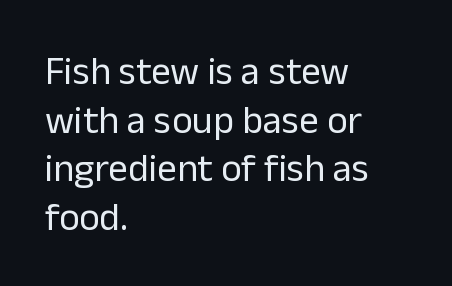
Each letter keeps its own natural width here, so spacing adapts to shape. Where is the straight margin? On the left. If you drew a line through each stem, it would be perfectly vertical. In terms of letterspacing, this is plain default setting. Bare-footed words on every line.
